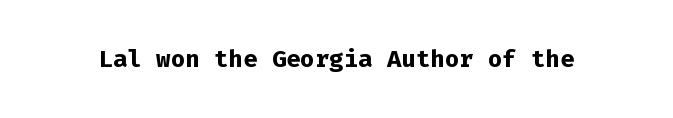
What stands out about the letter spacing? Nothing — it is the standard amount. Upright lettering throughout. Bold? Absolutely — the strokes are thick and heavy. The glyphs are unaccompanied by any horizontal stroke below them.
